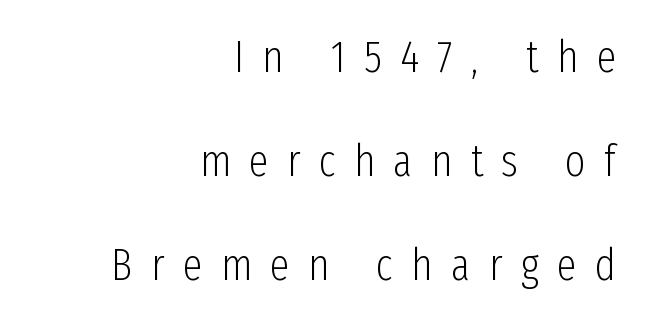
Nothing sits at the stroke ends, so this counts as sans-serif. Bare-footed words on every line. Character widths vary here, with narrow letters taking less room than wide ones. A great deal of white space separates one row of letters from the next.
